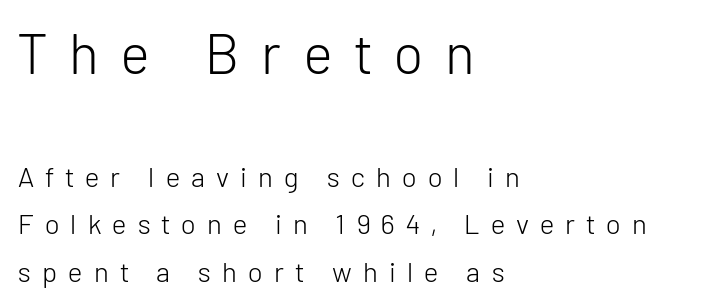
{"serif": "no", "italic": "no", "bold": "no", "weight": "light", "width": "normal", "stroke_contrast": "low", "x_height": "medium", "monospaced": "no", "underline": "no", "align": "left", "line_spacing_ratio": 1.71, "letter_spacing": "wide", "letter_spacing_em": 0.4, "larger_block": "first", "size_ratio": 2.0, "glyph_px": 56}
